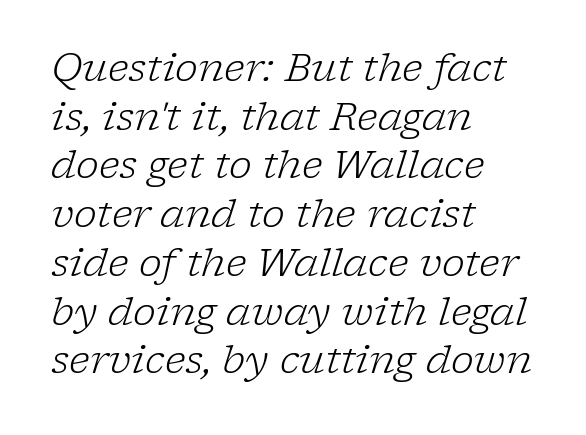
Q: Is the text bold? A: No.
Q: Is the text italic (slanted)? A: Yes, it leans right by about 17 degrees.
Q: Is the typeface a serif or a sans-serif typeface? A: Serif.
Q: Is the text underlined? A: No.
Q: How is the paragraph aligned? A: Left-aligned.
Q: Is the spacing between letters normal or unusually wide? A: Normal.
Q: Is the spacing between lines tight, normal or loose? A: Normal.
Q: Width (condensed, normal, or wide)? A: Normal.
Q: Stroke contrast? A: Low.
Q: x-height? A: Medium.
Q: Monospaced? A: No.
